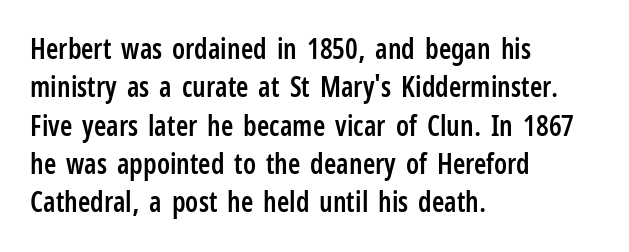
The image shows 28 px semibold, condensed sans-serif type, upright; set left-aligned, normal line spacing (1.37x), normal letter spacing, not underlined; low stroke contrast and a medium x-height.
